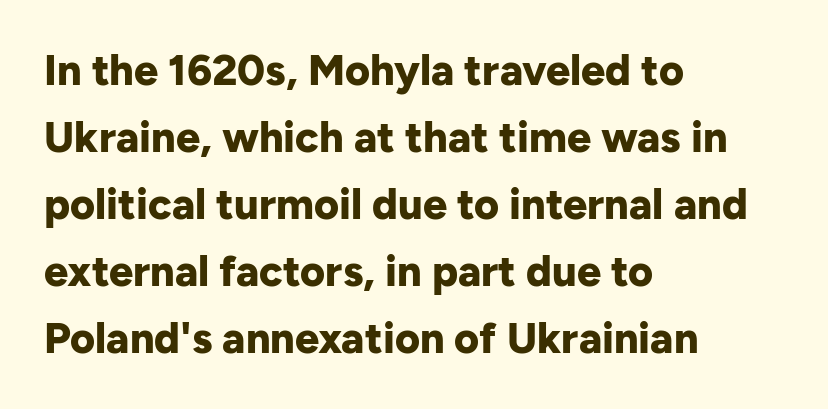
{"serif": "no", "italic": "no", "bold": "yes", "weight": "bold", "width": "normal", "stroke_contrast": "low", "x_height": "medium", "monospaced": "no", "underline": "no", "align": "left", "line_spacing": "normal", "line_spacing_ratio": 1.56, "letter_spacing": "normal", "letter_spacing_em": 0.0, "glyph_px": 43}
